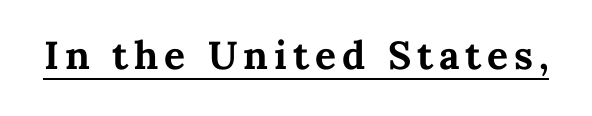
{"italic": "no", "bold": "yes", "weight": "bold", "width": "normal", "stroke_contrast": "medium", "x_height": "medium", "monospaced": "no", "underline": "yes", "glyph_px": 39}
